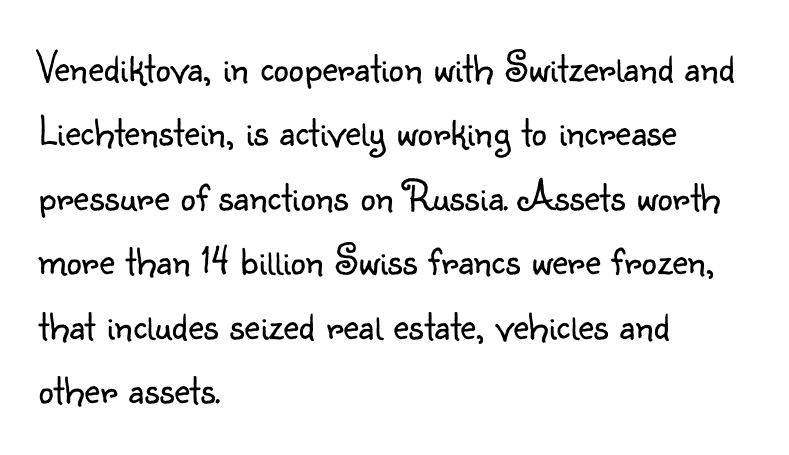
{"serif": "no", "italic": "no", "bold": "no", "weight": "light", "width": "normal", "stroke_contrast": "low", "x_height": "small", "monospaced": "no", "underline": "no", "align": "left", "line_spacing": "normal", "line_spacing_ratio": 1.5, "letter_spacing": "normal", "letter_spacing_em": 0.0, "glyph_px": 43}
